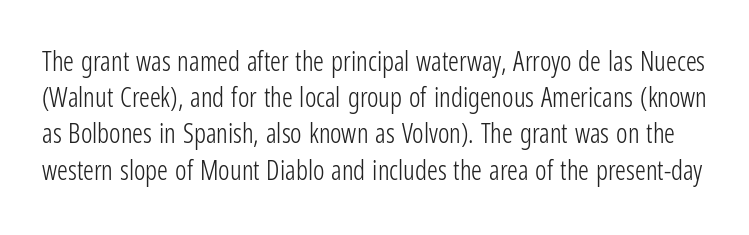
Q: Is the text bold? A: No.
Q: Is the text italic (slanted)? A: No, it is upright.
Q: Is the text underlined? A: No.
Q: Is the spacing between letters normal or unusually wide? A: Normal.
Q: Is the spacing between lines tight, normal or loose? A: Normal.
